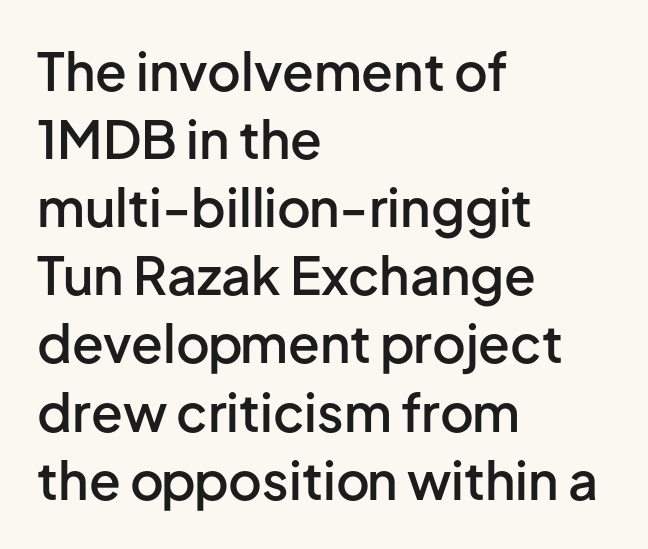
Spacing verdict: proportional, widths tailored to each character. Standard letterfit; no display-style spreading of the glyphs. Posture: vertical. Each letter's strokes conclude bluntly, with no projecting serifs.
